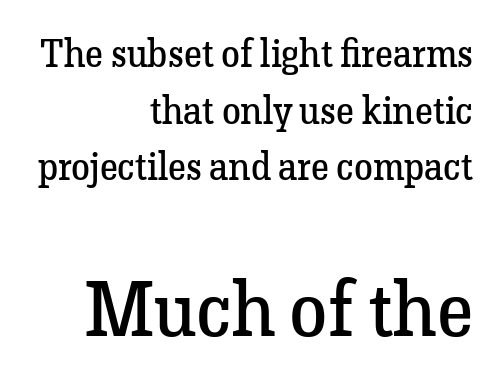
The rendering anchors every line to the right-hand side. Summary of vertical rhythm: regular, with standard interline spacing. Between these two stacked blocks, the lower one wins on size. Varying glyph widths throughout — classic text-font behaviour. Letterform terminals end in serifs throughout the passage. You can tell it's not italic because the verticals are truly vertical.
